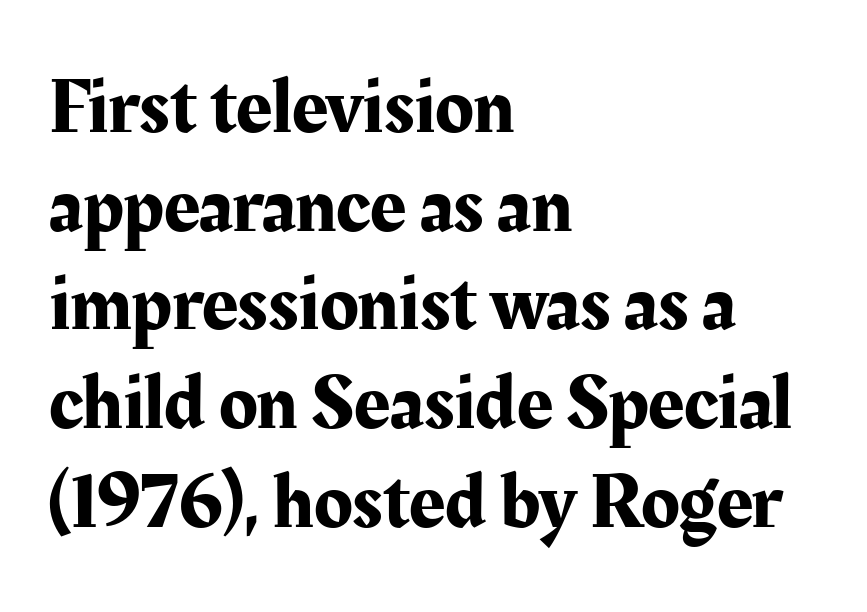
{"serif": "yes", "italic": "no", "width": "normal", "stroke_contrast": "medium", "x_height": "medium", "monospaced": "no", "underline": "no", "align": "left", "line_spacing": "normal", "line_spacing_ratio": 1.25, "letter_spacing": "normal", "letter_spacing_em": 0.0, "glyph_px": 79}
